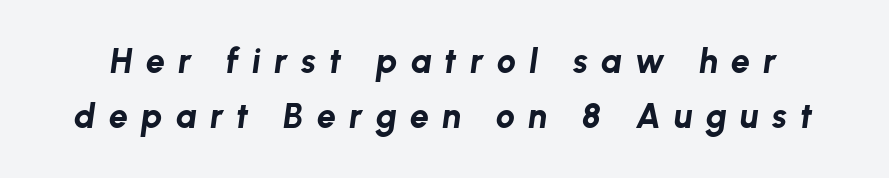
{"italic": "yes", "lean": "right", "slant_degrees": 8, "bold": "yes", "weight": "bold", "width": "normal", "stroke_contrast": "low", "x_height": "medium", "monospaced": "no", "underline": "no", "line_spacing": "normal", "line_spacing_ratio": 1.63, "letter_spacing": "wide", "letter_spacing_em": 0.39, "glyph_px": 34}
